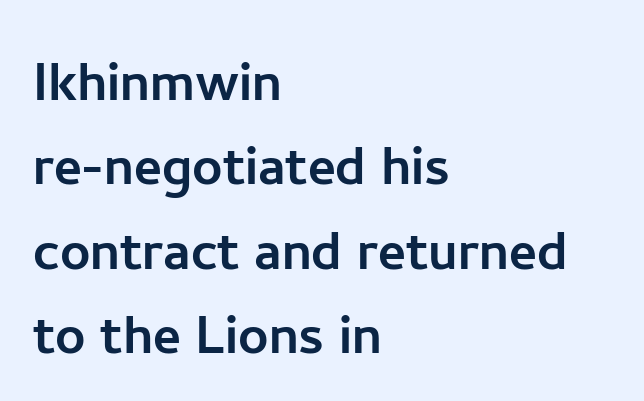
The axis of the letterforms is exactly vertical. The paragraph has a hard left edge and a soft right edge. Character widths vary here, with narrow letters taking less room than wide ones. The type is set solid horizontally, with unmodified tracking. The face used here is a sans, in the tradition of grotesques and geometrics.
